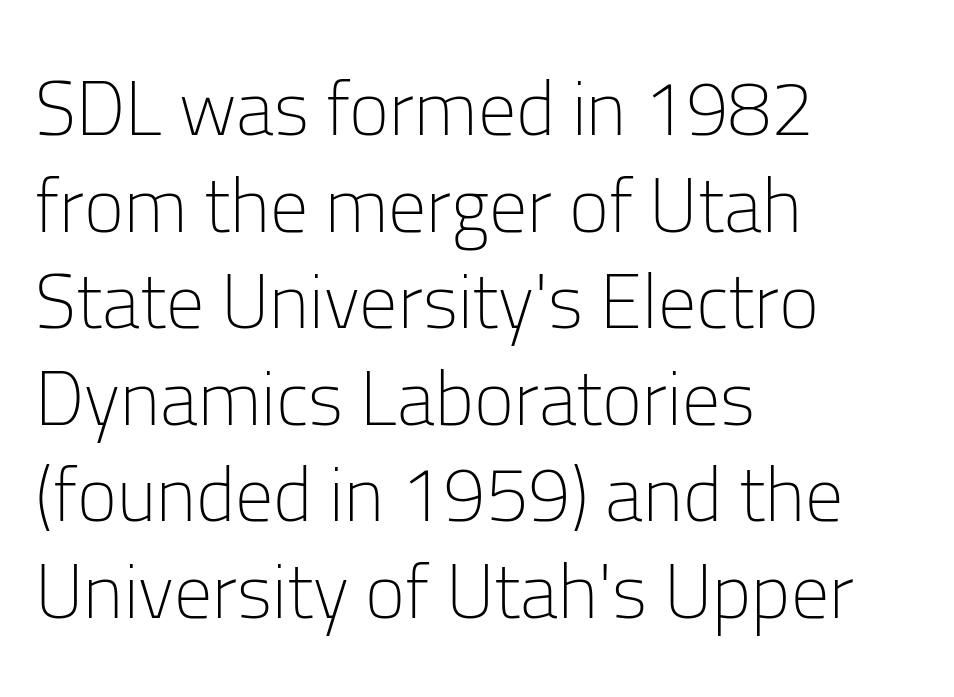
{"serif": "no", "italic": "no", "bold": "no", "weight": "light", "width": "normal", "stroke_contrast": "low", "x_height": "medium", "monospaced": "no", "underline": "no", "align": "left", "line_spacing": "normal", "line_spacing_ratio": 1.27, "letter_spacing": "normal", "letter_spacing_em": 0.0, "glyph_px": 76}
